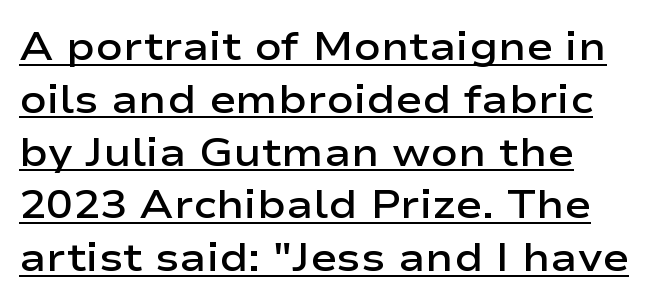
The image shows 40 px semibold, wide sans-serif type, upright; set normal line spacing (1.32x), normal letter spacing, underlined; low stroke contrast and a medium x-height.
